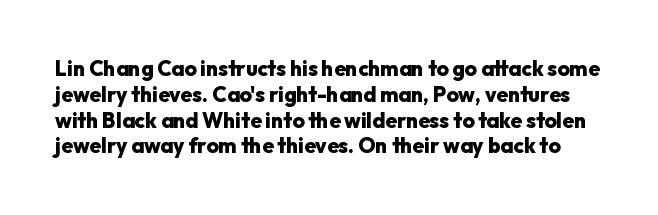
{"italic": "no", "bold": "yes", "underline": "no", "line_spacing_ratio": 1.23, "letter_spacing": "normal", "letter_spacing_em": 0.0, "glyph_px": 21}
